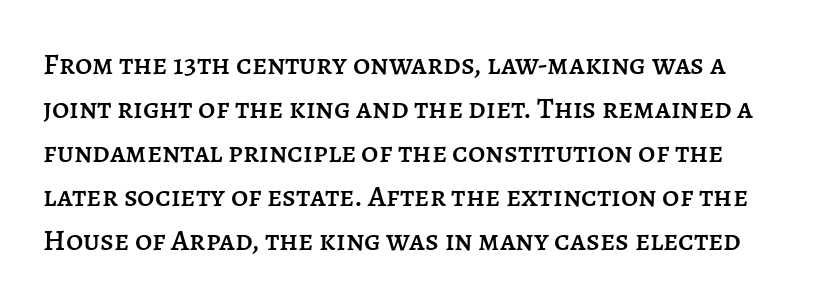
Characters remain perfectly vertical along every line. Descenders are the only things crossing below the line. Nothing unusual about the tracking: characters are spaced as the font intends. Each letter keeps its own natural width here, so spacing adapts to shape. Interline gaps are of average width in this sample.
